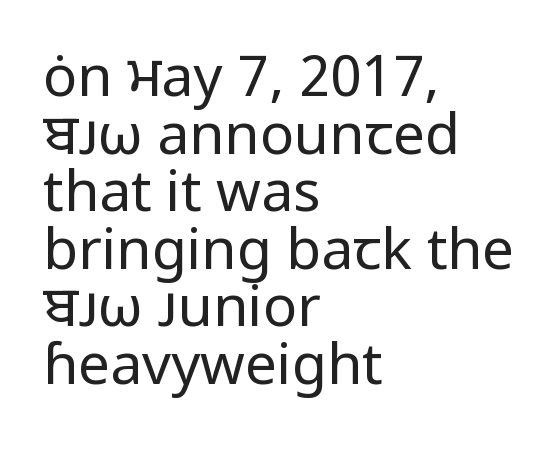
These lines are rendered in a variable-pitch font. Each new line begins almost immediately beneath the previous one. Upright lettering throughout. Heft: none added — not bold. The specimen omits any rule beneath the text block's lines.
